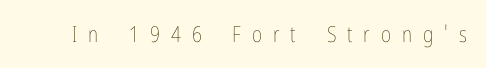
Q: Is the text bold? A: No.
Q: Is the text italic (slanted)? A: No, it is upright.
Q: Is the text underlined? A: No.
Q: Is the spacing between letters normal or unusually wide? A: Unusually wide.
